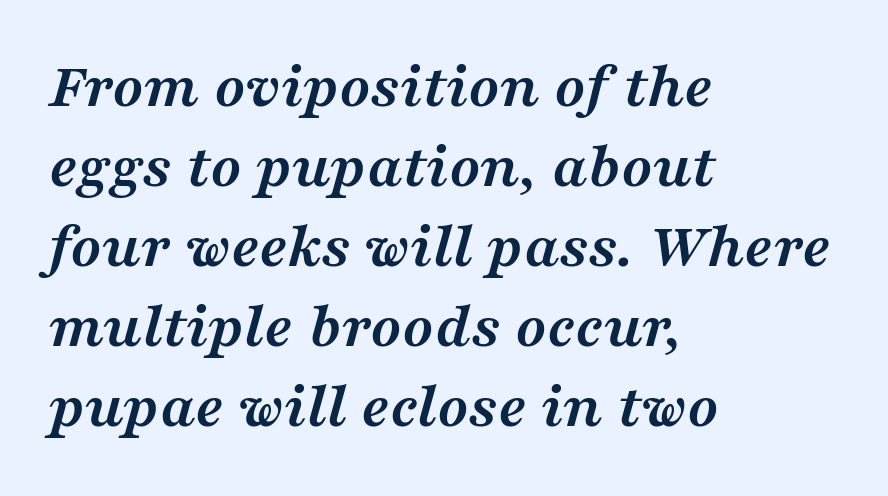
{"serif": "yes", "italic": "yes", "lean": "right", "slant_degrees": 16, "bold": "yes", "weight": "semibold", "width": "wide", "stroke_contrast": "medium", "x_height": "medium", "monospaced": "no", "underline": "no", "align": "left", "line_spacing": "normal", "line_spacing_ratio": 1.25, "letter_spacing": "normal", "letter_spacing_em": 0.0, "glyph_px": 64}
